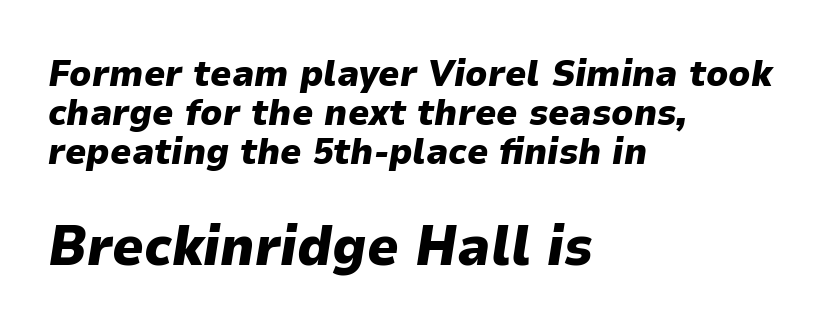
The image shows 55 px heavy type, italic (leaning right); set left-aligned, tight line spacing (1.05x), normal letter spacing, not underlined; the second (bottom) block is 1.49x larger; low stroke contrast and a medium x-height.
